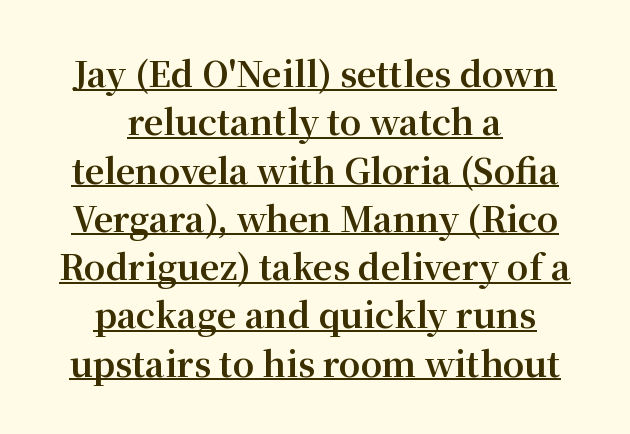
Strokes here are thick enough to call this a true bold. Students, note that the glyphs here touch the page at normal intervals. Underlined type. Teacher's note: observe the equal gaps on both sides — that is centered alignment. Do the characters align in a grid? No, the font is proportional. Vertical spacing — default.
